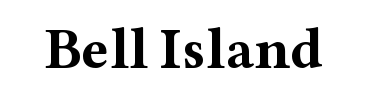
Check where the strokes stop: tiny serifs finish them off. The passage shown is typed in a proportional face where columns would drift. Designer's note — italics off, roman on. No word sits above an underline. Its strokes are broad and dark, the hallmark of bold type. Here the glyphs are tracked normally, forming tight word shapes.
